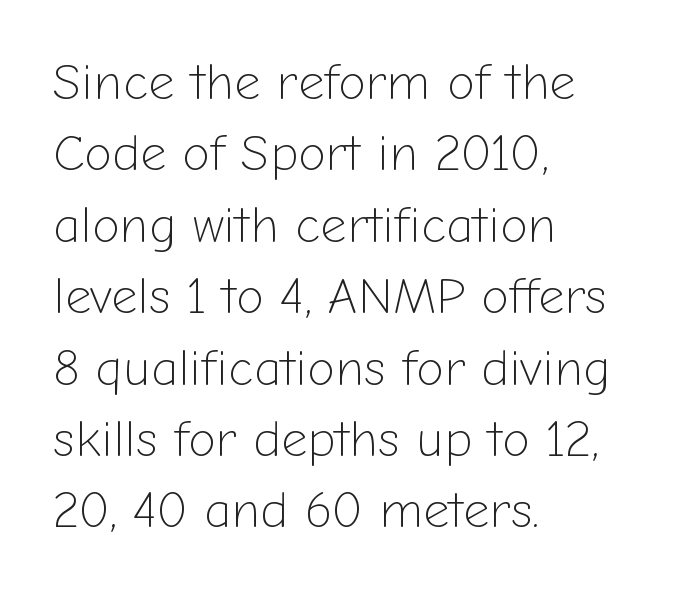
The rows are spaced the way most documents space them. Serif or sans? Sans — the stroke terminals are bare. Does extra space separate the letters? No, they use regular spacing. Heaviness? Minimal to ordinary, like unemphasized prose. The paragraph has a hard left edge and a soft right edge.
